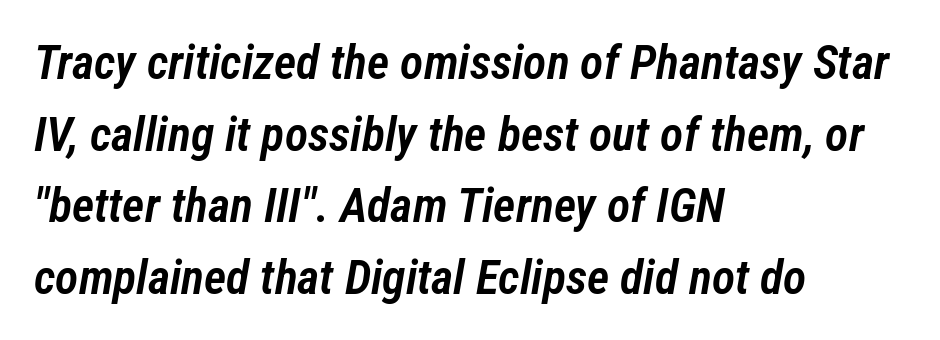
The image shows 48 px semibold, condensed type, italic (leaning right); set left-aligned, normal line spacing (1.49x), normal letter spacing, not underlined; low stroke contrast and a medium x-height.
